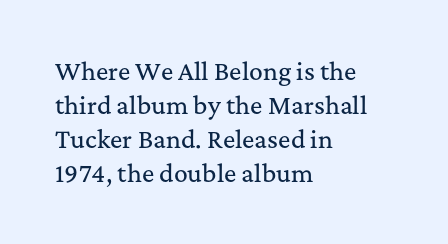
Clear beneath every line of the passage. Notice how descenders clear the ascenders below comfortably — that's standard leading. In terms of letterspacing, this is plain default setting. The lettering stays uniformly vertical, giving the passage a roman look. The lines in this sample share a left origin and differ only in where they stop.
